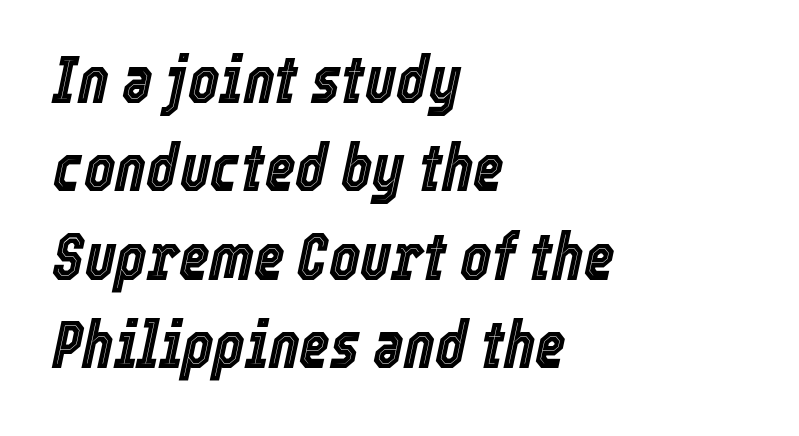
The image shows 66 px condensed type, italic (leaning right); set left-aligned, normal line spacing (1.34x), normal letter spacing, not underlined; a medium x-height.
